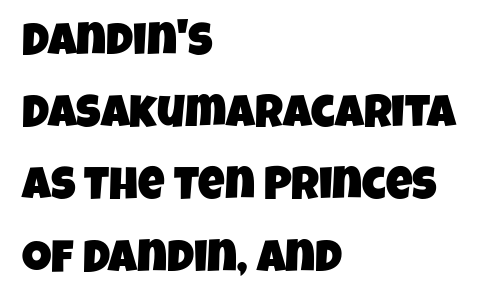
Q: Is the typeface a serif or a sans-serif typeface? A: Sans-serif.
Q: Is the text underlined? A: No.
Q: How is the paragraph aligned? A: Left-aligned.
Q: Is the spacing between letters normal or unusually wide? A: Normal.
Q: Is the spacing between lines tight, normal or loose? A: Normal.
Q: Width (condensed, normal, or wide)? A: Condensed.
Q: Stroke contrast? A: Low.
Q: x-height? A: Large.
Q: Monospaced? A: No.
